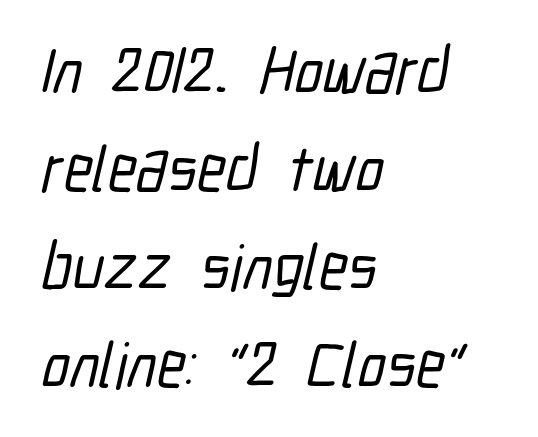
The image shows 64 px condensed sans-serif type; set left-aligned, normal line spacing (1.53x), normal letter spacing, not underlined; low stroke contrast and a medium x-height.
